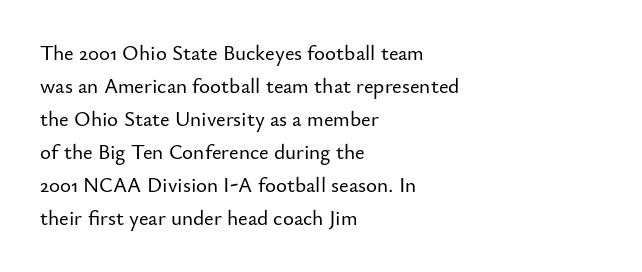
The image shows 21 px text type, upright; set left-aligned, normal line spacing (1.57x), normal letter spacing, not underlined.
